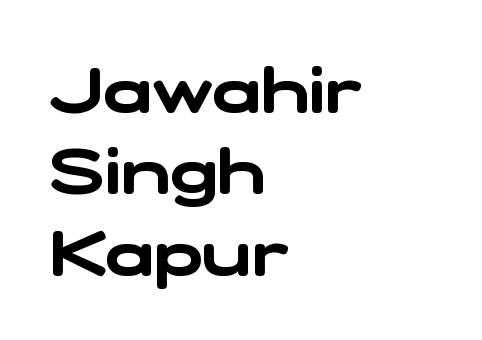
The image shows 64 px wide sans-serif type; set left-aligned, normal line spacing (1.27x), normal letter spacing, not underlined; low stroke contrast and a medium x-height.
